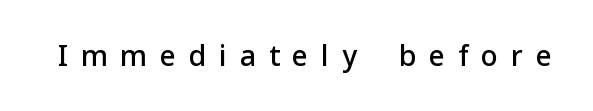
{"serif": "no", "italic": "no", "bold": "semi", "weight": "semibold", "width": "normal", "stroke_contrast": "low", "x_height": "medium", "monospaced": "no", "underline": "no", "letter_spacing": "wide", "letter_spacing_em": 0.46, "glyph_px": 28}
